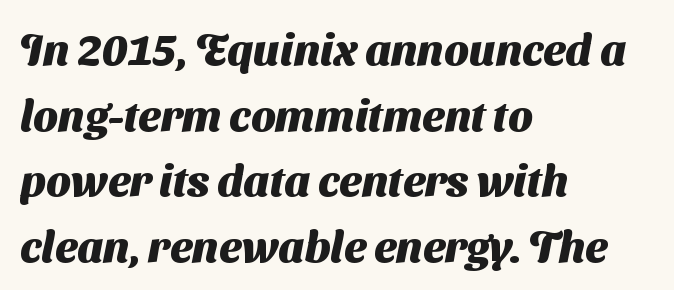
Q: Is the text bold? A: Yes.
Q: Is the typeface a serif or a sans-serif typeface? A: Sans-serif.
Q: Is the text underlined? A: No.
Q: How is the paragraph aligned? A: Left-aligned.
Q: Is the spacing between letters normal or unusually wide? A: Normal.
Q: Is the spacing between lines tight, normal or loose? A: Normal.
Q: Width (condensed, normal, or wide)? A: Normal.
Q: Stroke contrast? A: Medium.
Q: x-height? A: Medium.
Q: Monospaced? A: No.
